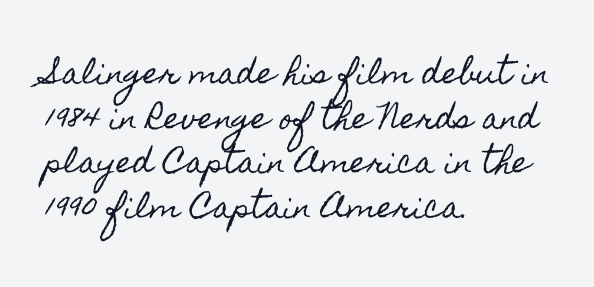
The rendering uses natural spacing where letterforms have individual widths. In terms of leading, this rendering sits right in the middle. Each row of text sits above clean, open space. This sample uses plain, unmodified letter spacing. Visually the block forms a straight wall on the left and a jagged coastline on the right.
